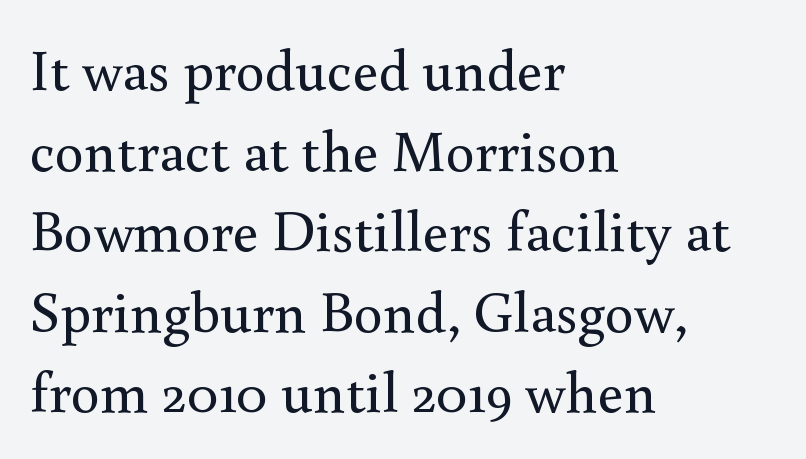
{"serif": "yes", "italic": "no", "bold": "no", "weight": "regular", "width": "normal", "stroke_contrast": "medium", "x_height": "small", "monospaced": "no", "underline": "no", "align": "left", "line_spacing": "normal", "line_spacing_ratio": 1.39, "letter_spacing": "normal", "letter_spacing_em": 0.0, "glyph_px": 58}
